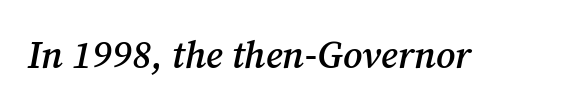
The image shows 38 px semibold serif type, italic (leaning right); set normal letter spacing, not underlined; medium stroke contrast and a medium x-height.
